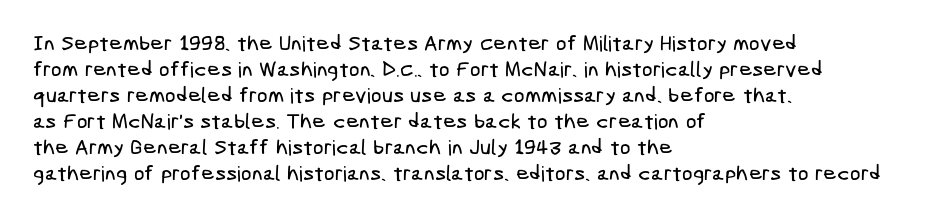
Q: Is the text underlined? A: No.
Q: How is the paragraph aligned? A: Left-aligned.
Q: Is the spacing between letters normal or unusually wide? A: Normal.
